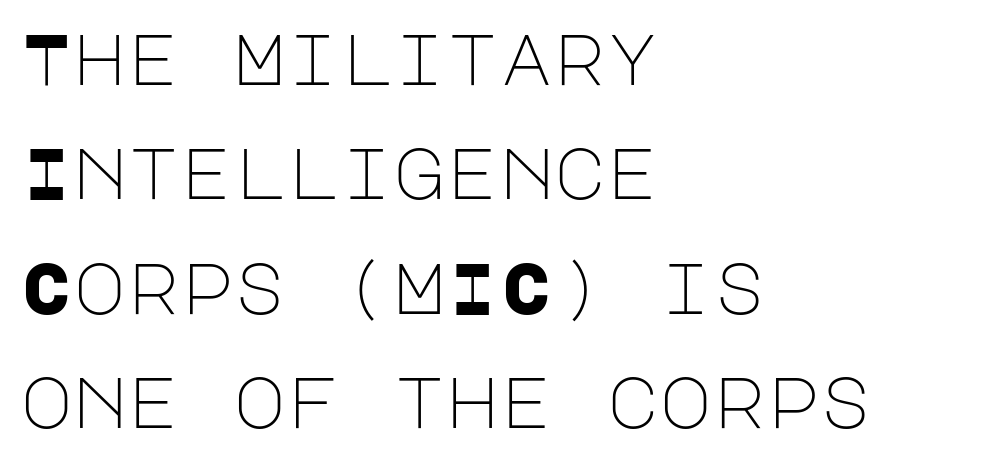
To sum up the face: it is a sans, with no serifs. The weight tops out at a normal text grade. Rows of type keep a routine distance in the vertical direction. Look at the tracking — it's just the regular setting, nothing added.
